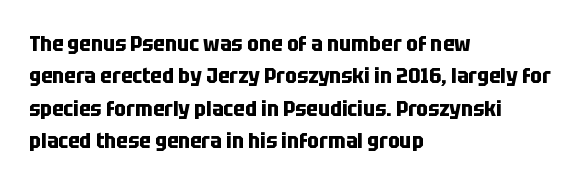
{"italic": "no", "bold": "yes", "underline": "no", "align": "left", "line_spacing": "normal", "line_spacing_ratio": 1.47, "letter_spacing": "normal", "letter_spacing_em": 0.0, "glyph_px": 22}
